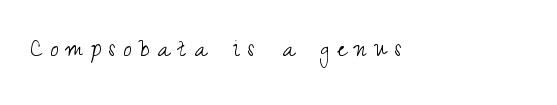
Q: Is the text bold? A: No.
Q: Is the text italic (slanted)? A: No, it is upright.
Q: Is the typeface a serif or a sans-serif typeface? A: Sans-serif.
Q: Is the text underlined? A: No.
Q: How is the paragraph aligned? A: Left-aligned.
Q: Is the spacing between letters normal or unusually wide? A: Unusually wide.
Q: Width (condensed, normal, or wide)? A: Condensed.
Q: Stroke contrast? A: Medium.
Q: x-height? A: Small.
Q: Monospaced? A: No.
